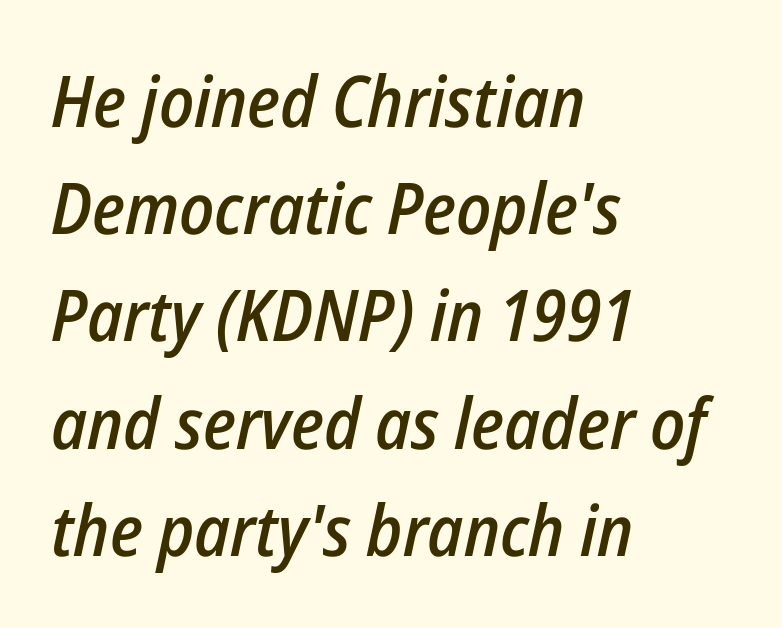
The image shows 71 px semibold, condensed type, italic (leaning right); set left-aligned, normal line spacing (1.51x), normal letter spacing, not underlined; low stroke contrast and a medium x-height.
